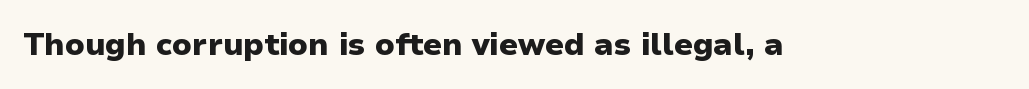
{"serif": "no", "italic": "no", "bold": "yes", "weight": "heavy", "width": "normal", "stroke_contrast": "low", "x_height": "medium", "monospaced": "no", "underline": "no", "letter_spacing": "normal", "letter_spacing_em": 0.0, "glyph_px": 31}
